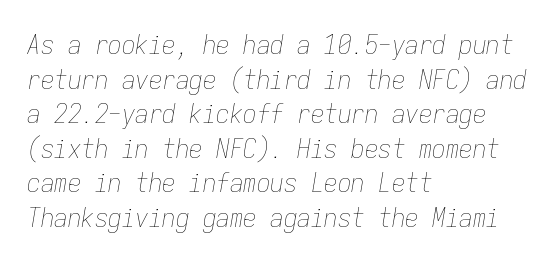
{"italic": "yes", "lean": "right", "slant_degrees": 9, "bold": "no", "underline": "no", "align": "left", "line_spacing": "normal", "line_spacing_ratio": 1.28, "letter_spacing": "normal", "letter_spacing_em": 0.0, "glyph_px": 27}
